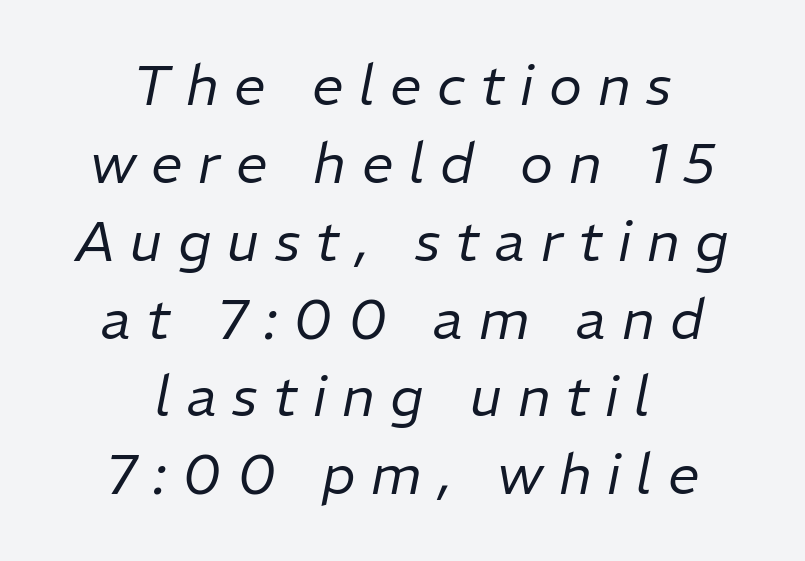
{"italic": "yes", "lean": "right", "slant_degrees": 11, "bold": "no", "weight": "regular", "width": "normal", "stroke_contrast": "low", "x_height": "medium", "monospaced": "no", "underline": "no", "align": "center", "line_spacing": "normal", "line_spacing_ratio": 1.39, "letter_spacing": "wide", "letter_spacing_em": 0.28, "glyph_px": 56}
